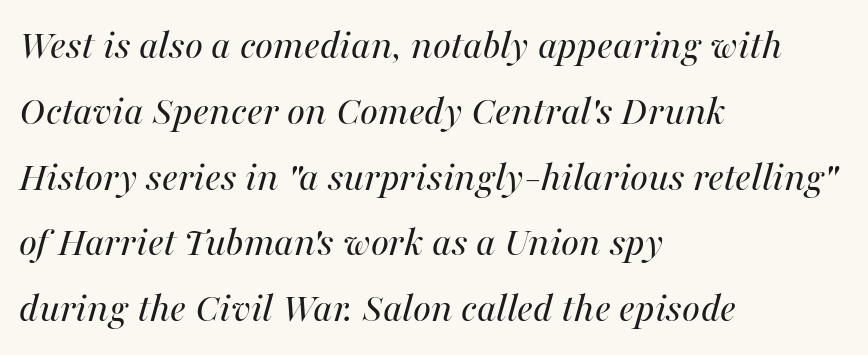
The image shows 43 px regular-weight type, italic (leaning right); set left-aligned, normal line spacing (1.53x), normal letter spacing, not underlined; medium stroke contrast and a medium x-height.
